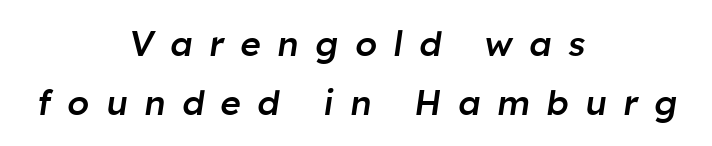
Q: Is the text bold? A: Semi-bold.
Q: Is the text italic (slanted)? A: Yes, it leans right by about 8 degrees.
Q: Is the text underlined? A: No.
Q: How is the paragraph aligned? A: Centered.
Q: Is the spacing between letters normal or unusually wide? A: Unusually wide.
Q: Is the spacing between lines tight, normal or loose? A: Normal.
Q: Width (condensed, normal, or wide)? A: Normal.
Q: Stroke contrast? A: Low.
Q: x-height? A: Medium.
Q: Monospaced? A: No.
